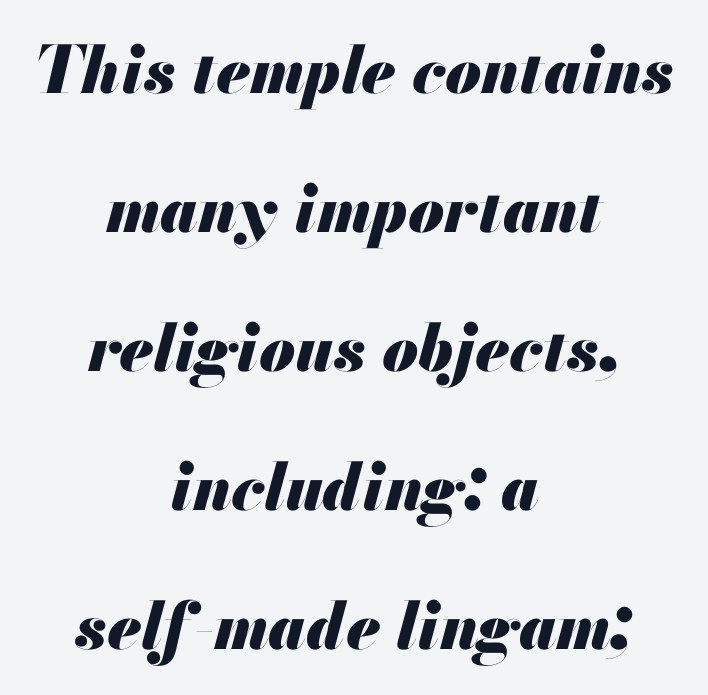
Emphasis-style slanted type is in use. The rendering uses a large line-height, opening up the rows. Short and long lines alike share a common midpoint. This is heavy type, rendered in bold.
